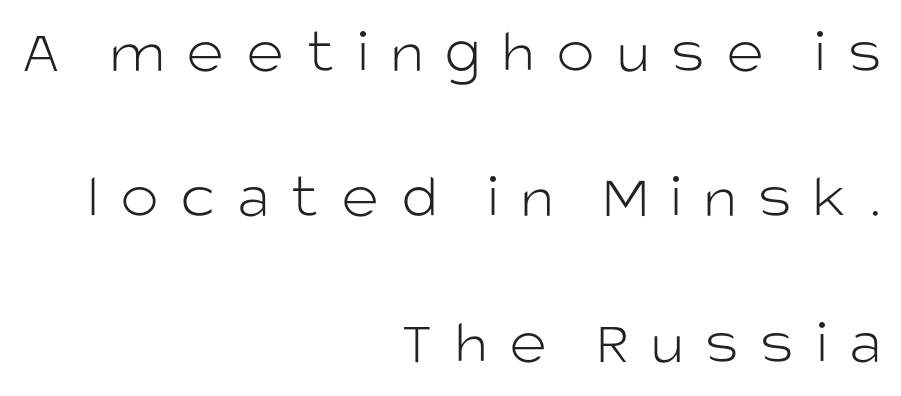
Q: Is the text bold? A: No.
Q: Is the text italic (slanted)? A: No, it is upright.
Q: Is the typeface a serif or a sans-serif typeface? A: Sans-serif.
Q: Is the text underlined? A: No.
Q: How is the paragraph aligned? A: Right-aligned.
Q: Is the spacing between letters normal or unusually wide? A: Unusually wide.
Q: Is the spacing between lines tight, normal or loose? A: Loose.
Q: Width (condensed, normal, or wide)? A: Normal.
Q: Stroke contrast? A: Low.
Q: x-height? A: Large.
Q: Monospaced? A: No.
